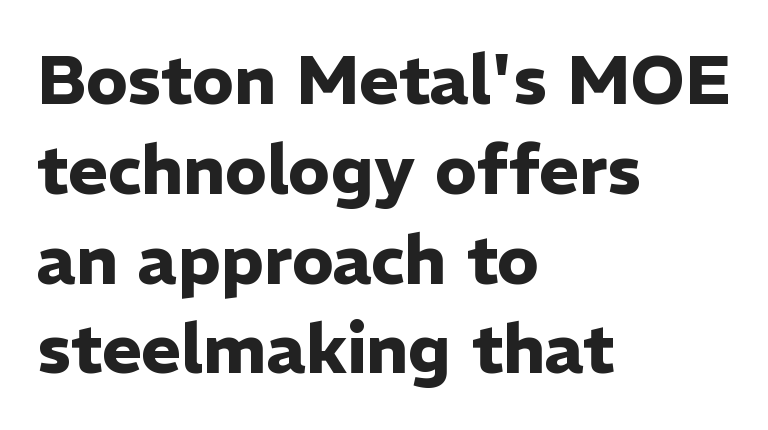
The image shows 68 px heavy sans-serif type, upright; set left-aligned, normal line spacing (1.32x), normal letter spacing, not underlined; low stroke contrast and a medium x-height.
